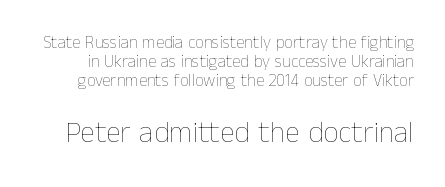
In terms of leading, this rendering errs on the cramped side. Underline: absent. Designer's note — italics off, roman on. Do the characters align in a grid? No, the font is proportional.
